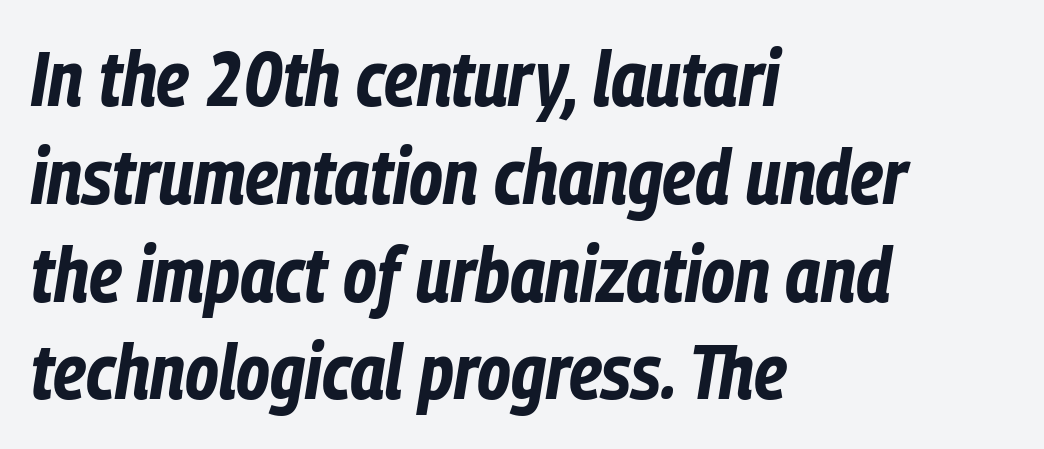
{"italic": "yes", "lean": "right", "slant_degrees": 9, "bold": "yes", "weight": "bold", "width": "condensed", "stroke_contrast": "low", "x_height": "medium", "monospaced": "no", "underline": "no", "align": "left", "line_spacing": "normal", "line_spacing_ratio": 1.27, "letter_spacing": "normal", "letter_spacing_em": 0.0, "glyph_px": 77}
